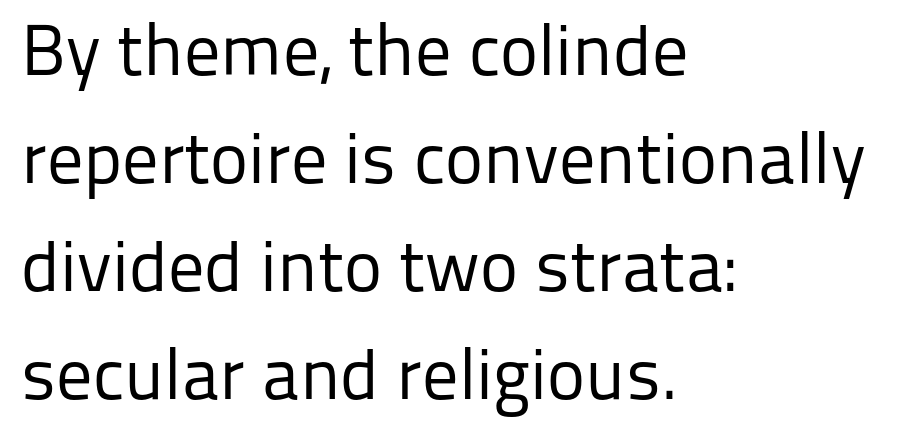
Q: Is the text bold? A: No.
Q: Is the text italic (slanted)? A: No, it is upright.
Q: Is the typeface a serif or a sans-serif typeface? A: Sans-serif.
Q: Is the text underlined? A: No.
Q: How is the paragraph aligned? A: Left-aligned.
Q: Is the spacing between letters normal or unusually wide? A: Normal.
Q: Is the spacing between lines tight, normal or loose? A: Normal.
Q: Width (condensed, normal, or wide)? A: Normal.
Q: Stroke contrast? A: Low.
Q: x-height? A: Medium.
Q: Monospaced? A: No.
